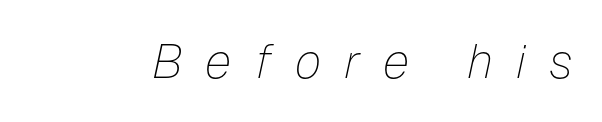
{"italic": "yes", "lean": "right", "slant_degrees": 12, "bold": "no", "weight": "thin", "width": "normal", "stroke_contrast": "low", "x_height": "medium", "monospaced": "no", "underline": "no", "letter_spacing": "wide", "letter_spacing_em": 0.48, "glyph_px": 48}
